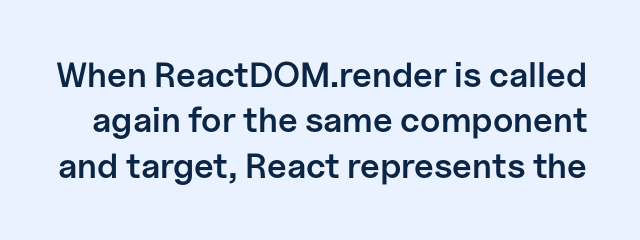
{"serif": "no", "italic": "no", "bold": "semi", "weight": "semibold", "width": "normal", "stroke_contrast": "low", "x_height": "medium", "monospaced": "no", "underline": "no", "line_spacing": "normal", "line_spacing_ratio": 1.3, "letter_spacing": "normal", "letter_spacing_em": 0.0, "glyph_px": 35}
